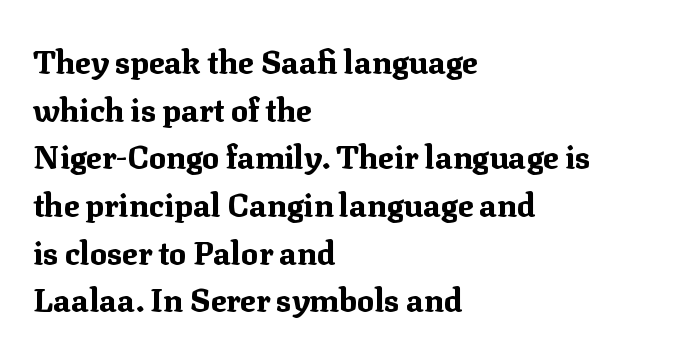
Q: Is the text bold? A: Yes.
Q: Is the text italic (slanted)? A: No, it is upright.
Q: Is the typeface a serif or a sans-serif typeface? A: Serif.
Q: Is the text underlined? A: No.
Q: How is the paragraph aligned? A: Left-aligned.
Q: Is the spacing between letters normal or unusually wide? A: Normal.
Q: Is the spacing between lines tight, normal or loose? A: Normal.
Q: Width (condensed, normal, or wide)? A: Normal.
Q: Stroke contrast? A: Medium.
Q: x-height? A: Medium.
Q: Monospaced? A: No.
